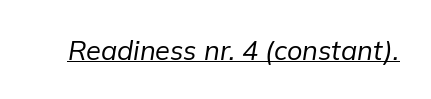
The image shows 27 px text type, italic (leaning right); set normal letter spacing, underlined.
